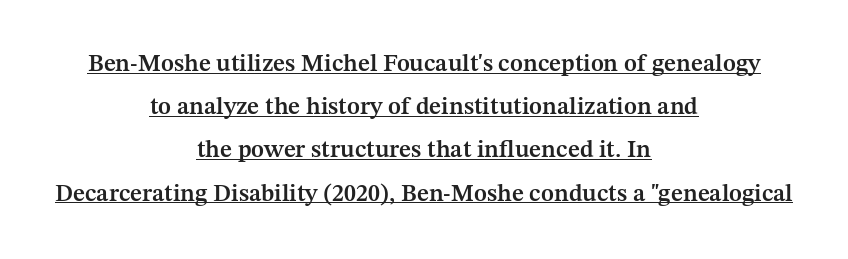
{"italic": "no", "bold": "semi", "underline": "yes", "align": "center", "line_spacing_ratio": 1.8, "letter_spacing": "normal", "letter_spacing_em": 0.0, "glyph_px": 24}
